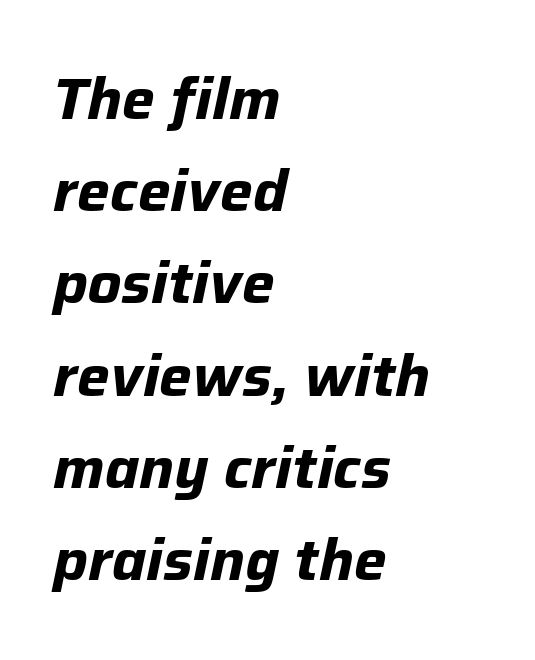
Q: Is the text bold? A: Yes.
Q: Is the text italic (slanted)? A: Yes, it leans right by about 12 degrees.
Q: Is the text underlined? A: No.
Q: How is the paragraph aligned? A: Left-aligned.
Q: Is the spacing between letters normal or unusually wide? A: Normal.
Q: Is the spacing between lines tight, normal or loose? A: Normal.
Q: Width (condensed, normal, or wide)? A: Normal.
Q: Stroke contrast? A: Low.
Q: x-height? A: Medium.
Q: Monospaced? A: No.
